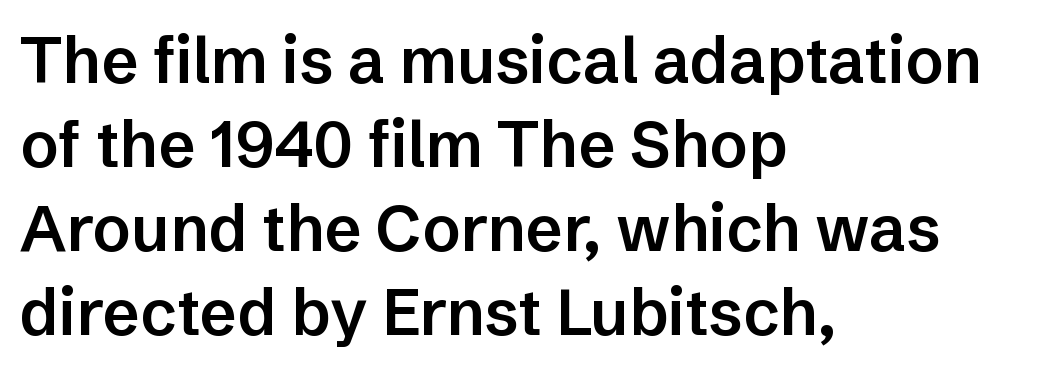
Q: Is the text bold? A: Semi-bold.
Q: Is the text italic (slanted)? A: No, it is upright.
Q: Is the typeface a serif or a sans-serif typeface? A: Sans-serif.
Q: Is the text underlined? A: No.
Q: How is the paragraph aligned? A: Left-aligned.
Q: Is the spacing between letters normal or unusually wide? A: Normal.
Q: Is the spacing between lines tight, normal or loose? A: Normal.
Q: Width (condensed, normal, or wide)? A: Normal.
Q: Stroke contrast? A: Low.
Q: x-height? A: Medium.
Q: Monospaced? A: No.
